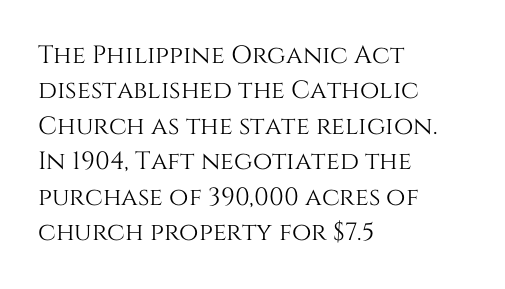
Q: Is the text italic (slanted)? A: No, it is upright.
Q: Is the text underlined? A: No.
Q: How is the paragraph aligned? A: Left-aligned.
Q: Is the spacing between letters normal or unusually wide? A: Normal.
Q: Is the spacing between lines tight, normal or loose? A: Normal.
